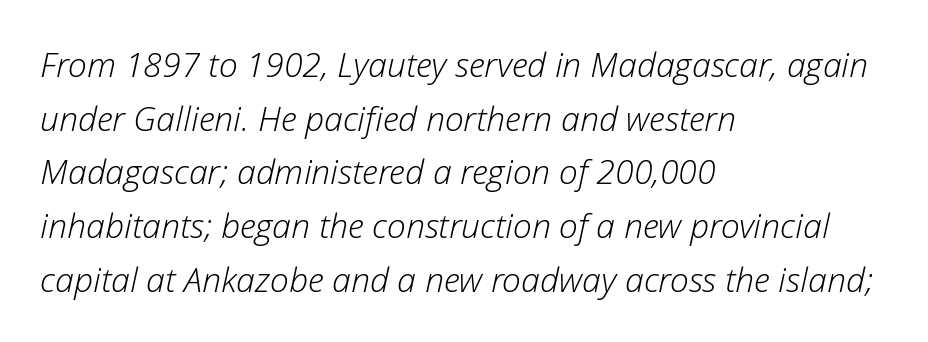
The leading is moderate, giving the passage an even texture. Alignment: flush left. The gap between lines stays unmarked. The face looks like a standard text weight, possibly lighter. Looks like regular typesetting: each glyph gets only the width it needs. Rendered with sloped, italic letterforms.
